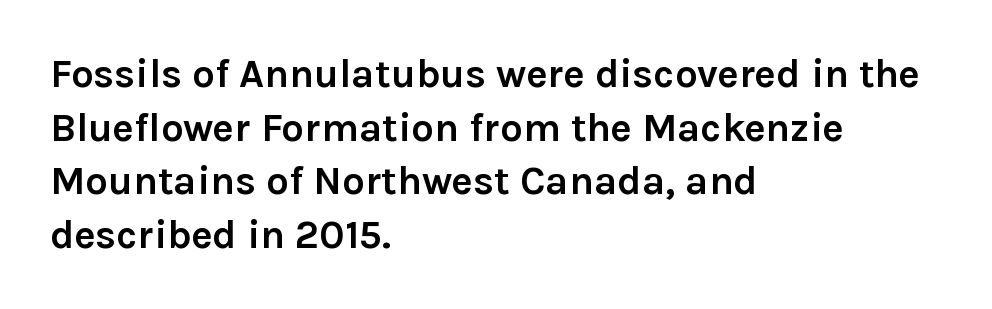
{"serif": "no", "italic": "no", "bold": "yes", "weight": "semibold", "width": "normal", "x_height": "medium", "monospaced": "no", "underline": "no", "align": "left", "line_spacing": "normal", "line_spacing_ratio": 1.34, "letter_spacing": "normal", "letter_spacing_em": 0.0, "glyph_px": 40}
